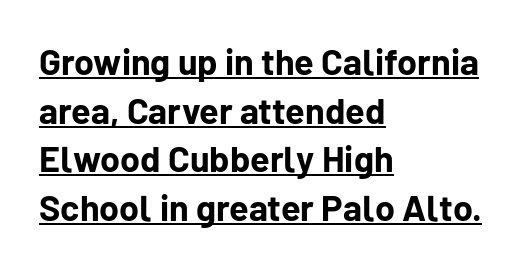
Q: Is the text bold? A: Yes.
Q: Is the text italic (slanted)? A: No, it is upright.
Q: Is the typeface a serif or a sans-serif typeface? A: Sans-serif.
Q: Is the text underlined? A: Yes.
Q: How is the paragraph aligned? A: Left-aligned.
Q: Is the spacing between letters normal or unusually wide? A: Normal.
Q: Is the spacing between lines tight, normal or loose? A: Normal.
Q: Width (condensed, normal, or wide)? A: Normal.
Q: Stroke contrast? A: Low.
Q: x-height? A: Medium.
Q: Monospaced? A: No.
